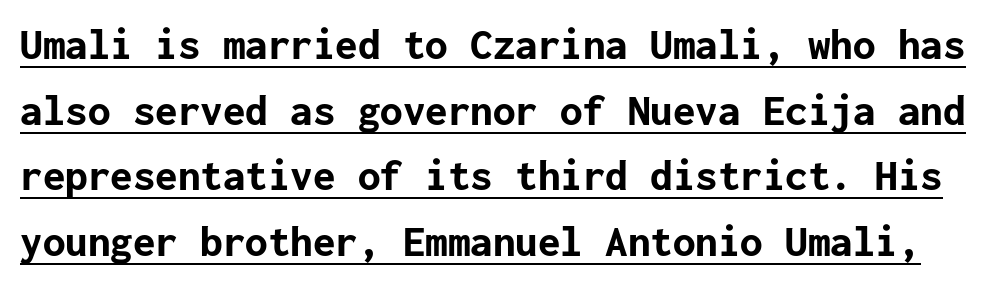
The image shows 45 px bold sans-serif type, upright; set normal line spacing (1.46x), normal letter spacing, underlined; low stroke contrast and a medium x-height.
